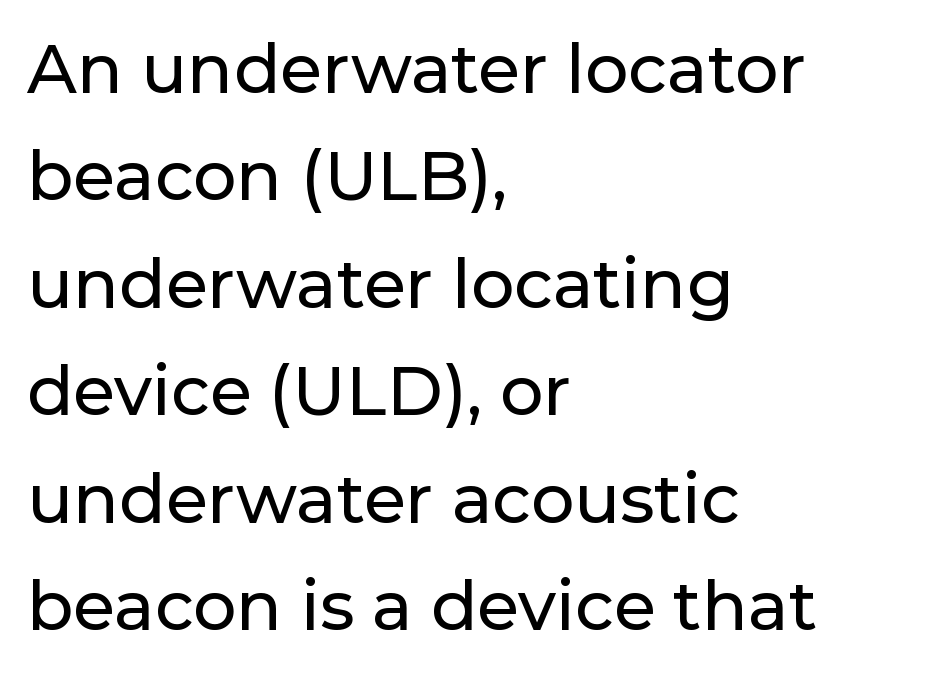
Q: Is the text italic (slanted)? A: No, it is upright.
Q: Is the typeface a serif or a sans-serif typeface? A: Sans-serif.
Q: Is the text underlined? A: No.
Q: How is the paragraph aligned? A: Left-aligned.
Q: Is the spacing between letters normal or unusually wide? A: Normal.
Q: Is the spacing between lines tight, normal or loose? A: Normal.
Q: Width (condensed, normal, or wide)? A: Normal.
Q: Stroke contrast? A: Low.
Q: x-height? A: Medium.
Q: Monospaced? A: No.
